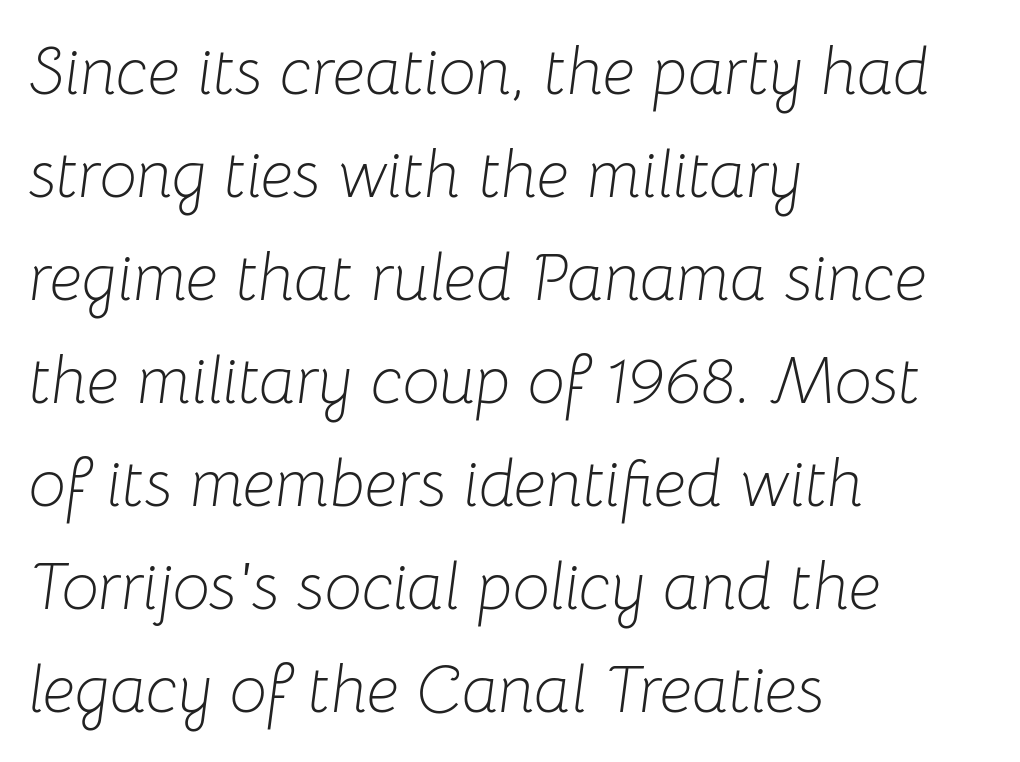
Q: Is the text bold? A: No.
Q: Is the text italic (slanted)? A: Yes, it leans right by about 8 degrees.
Q: Is the text underlined? A: No.
Q: How is the paragraph aligned? A: Left-aligned.
Q: Is the spacing between letters normal or unusually wide? A: Normal.
Q: Is the spacing between lines tight, normal or loose? A: Normal.
Q: Width (condensed, normal, or wide)? A: Normal.
Q: Stroke contrast? A: Low.
Q: x-height? A: Medium.
Q: Monospaced? A: No.
